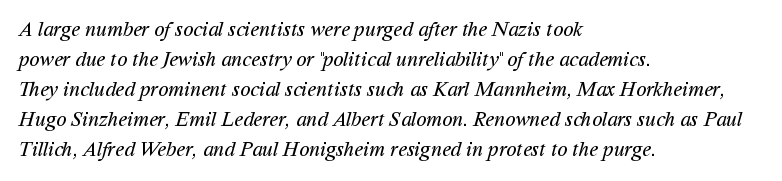
Q: Is the text bold? A: No.
Q: Is the text underlined? A: No.
Q: How is the paragraph aligned? A: Left-aligned.
Q: Is the spacing between letters normal or unusually wide? A: Normal.
Q: Is the spacing between lines tight, normal or loose? A: Normal.
